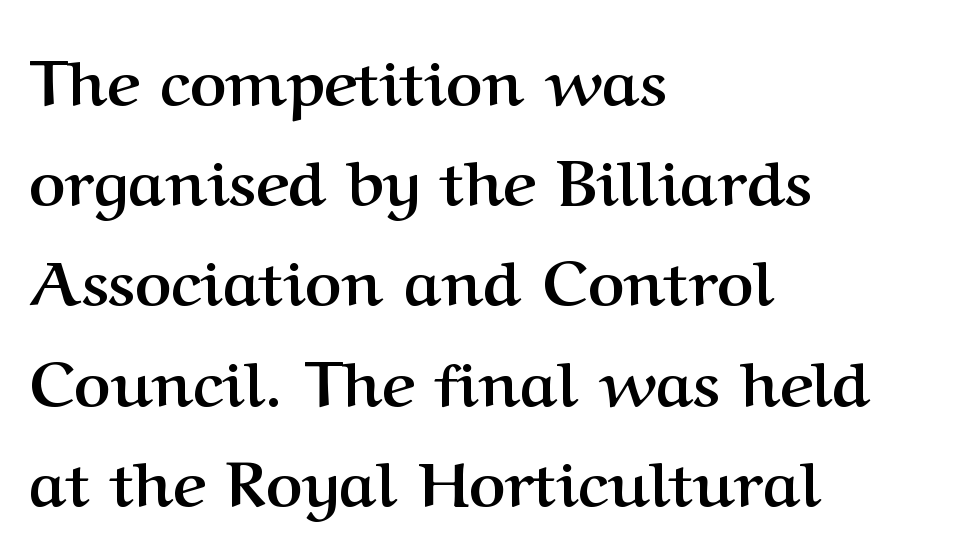
The rendering keeps characters at their native spacing. Reading down the column, the eye jumps a familiar distance to each next line. These lines carry a lot of weight — the face is fully bold. Bare-footed words on every line. Style check: upright. The glyphs in this specimen are seriffed.
